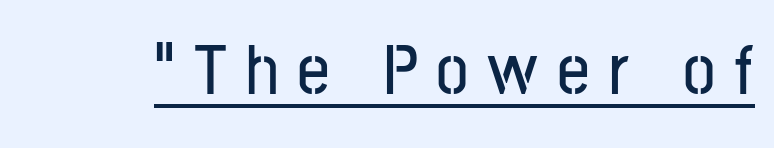
The image shows 72 px condensed sans-serif type, upright; set unusually wide letter spacing (+0.26 em), underlined; low stroke contrast and a medium x-height.
